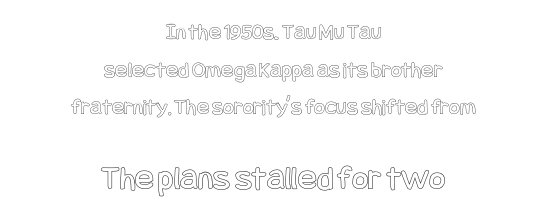
The image shows 35 px condensed type, upright; set centered, normal line spacing (1.64x), normal letter spacing, not underlined; the second (bottom) block is 1.52x larger; a large x-height.
